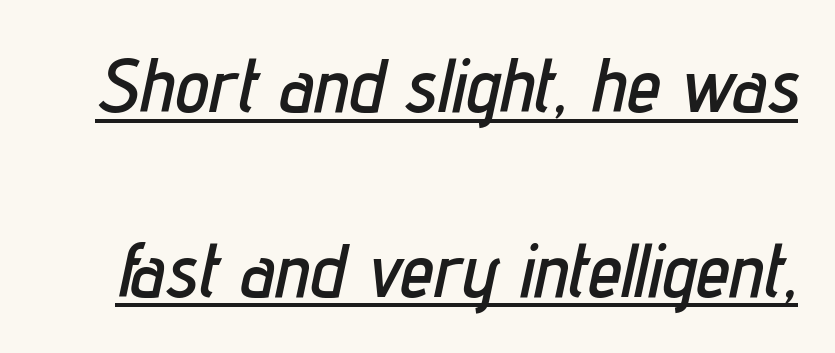
The image shows 76 px condensed type, italic (leaning right); set loose line spacing (2.43x), normal letter spacing, underlined; low stroke contrast and a medium x-height.
